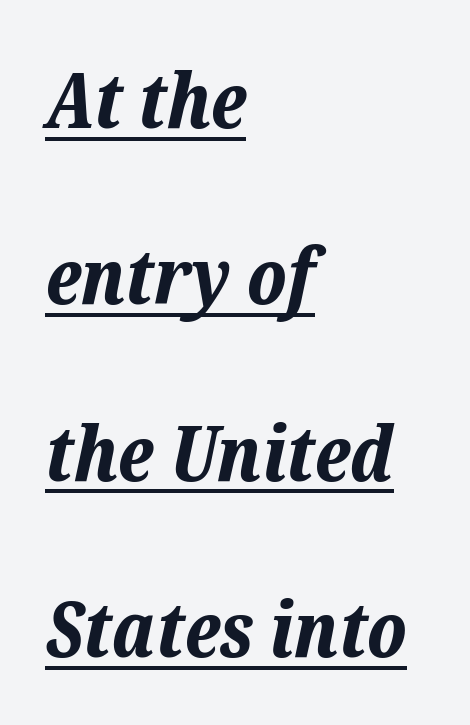
The image shows 77 px bold type, italic (leaning right); set left-aligned, loose line spacing (2.29x), normal letter spacing, underlined; low stroke contrast and a medium x-height.
